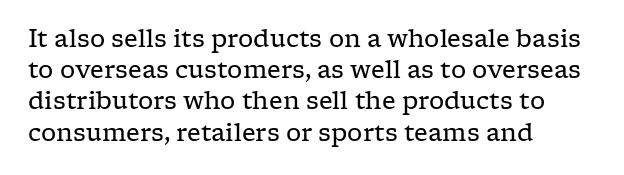
The image shows 24 px text type, upright; set left-aligned, normal line spacing (1.3x), normal letter spacing, not underlined.
